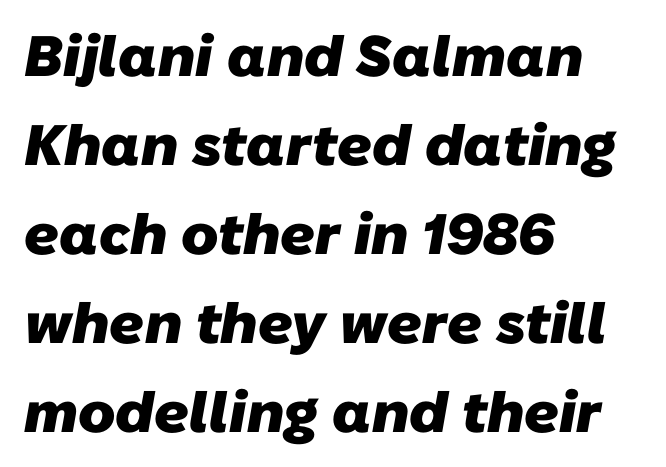
Q: Is the text bold? A: Yes.
Q: Is the typeface a serif or a sans-serif typeface? A: Sans-serif.
Q: Is the text underlined? A: No.
Q: How is the paragraph aligned? A: Left-aligned.
Q: Is the spacing between letters normal or unusually wide? A: Normal.
Q: Is the spacing between lines tight, normal or loose? A: Normal.
Q: Width (condensed, normal, or wide)? A: Normal.
Q: Stroke contrast? A: Low.
Q: x-height? A: Medium.
Q: Monospaced? A: No.
